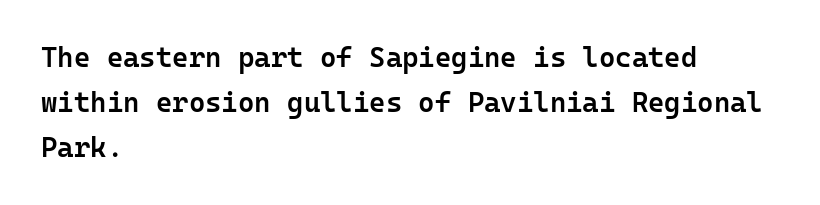
{"serif": "no", "italic": "no", "bold": "semi", "weight": "semibold", "width": "normal", "stroke_contrast": "low", "x_height": "medium", "monospaced": "yes", "underline": "no", "align": "left", "line_spacing": "normal", "line_spacing_ratio": 1.6, "letter_spacing": "normal", "letter_spacing_em": 0.0, "glyph_px": 28}
